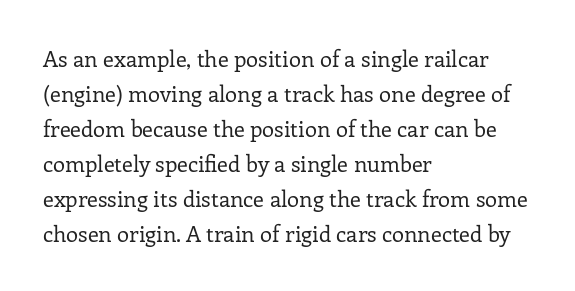
The image shows 22 px text type, upright; set left-aligned, normal line spacing (1.59x), normal letter spacing, not underlined.
